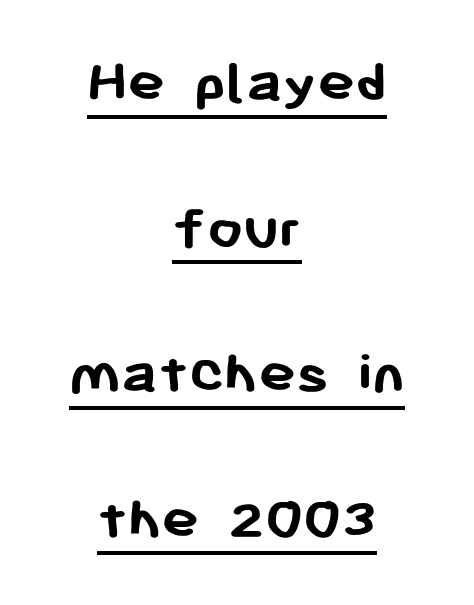
Q: Is the text bold? A: Yes.
Q: Is the text italic (slanted)? A: No, it is upright.
Q: Is the typeface a serif or a sans-serif typeface? A: Sans-serif.
Q: Is the text underlined? A: Yes.
Q: How is the paragraph aligned? A: Centered.
Q: Is the spacing between letters normal or unusually wide? A: Normal.
Q: Is the spacing between lines tight, normal or loose? A: Loose.
Q: Width (condensed, normal, or wide)? A: Normal.
Q: Stroke contrast? A: Low.
Q: x-height? A: Medium.
Q: Monospaced? A: No.
